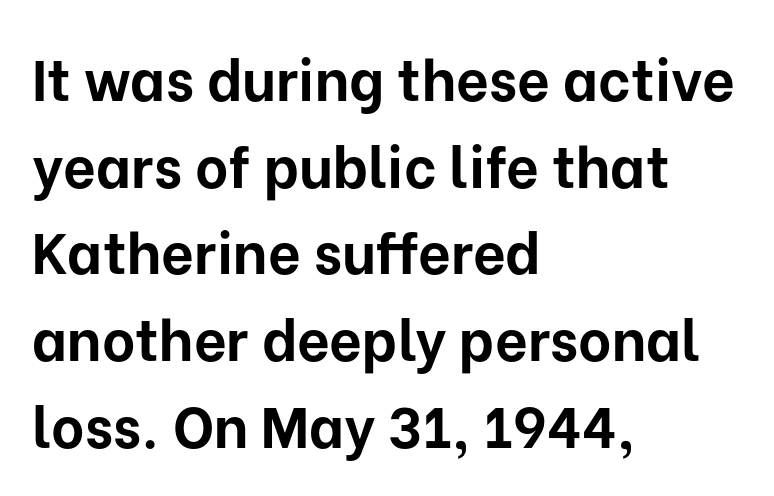
Heavy-handed strokes throughout: this text is bold. Notice how the stems are strictly vertical — no italics here. Anything drawn beneath the words? Only blank space. Serifs: no, the terminals of the letterforms are clean.
